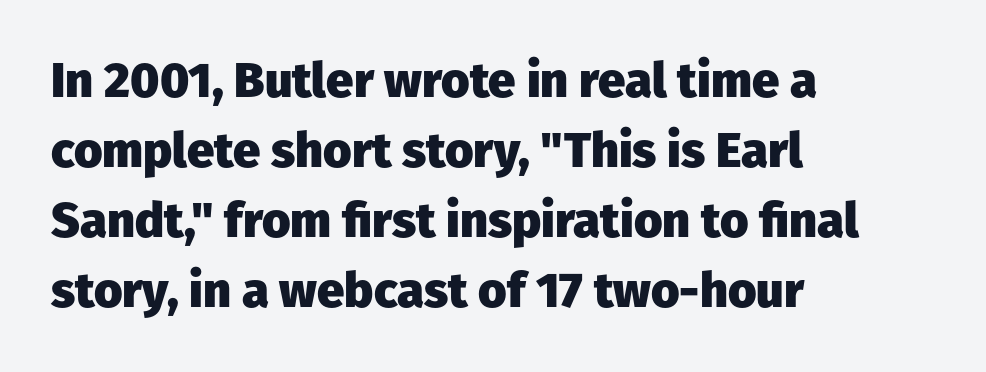
{"serif": "no", "italic": "no", "bold": "yes", "weight": "heavy", "width": "normal", "stroke_contrast": "low", "x_height": "medium", "monospaced": "no", "underline": "no", "align": "left", "line_spacing": "normal", "line_spacing_ratio": 1.43, "letter_spacing": "normal", "letter_spacing_em": 0.0, "glyph_px": 49}
